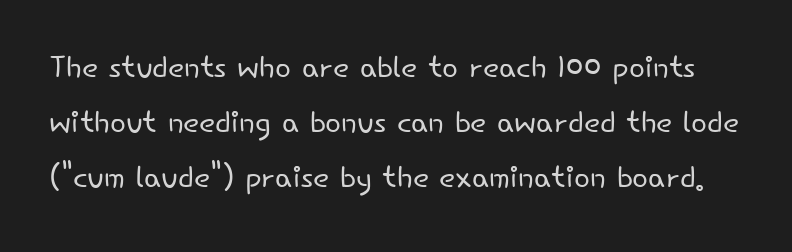
No letter is thick-stroked: the sample isn't bold. Whoever set this chose a conventional vertical rhythm. You can tell it's not italic because the verticals are truly vertical. Caption: standard tracking, unaltered.
